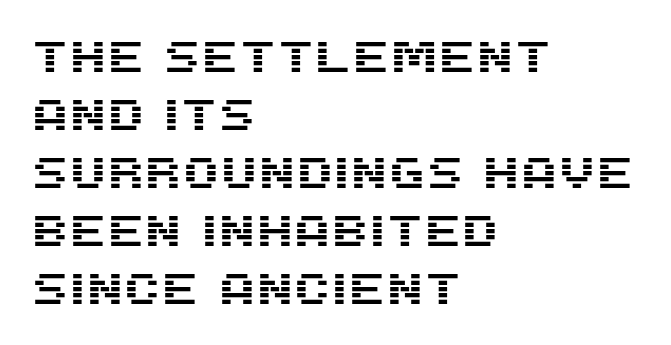
{"serif": "no", "italic": "no", "width": "normal", "stroke_contrast": "medium", "x_height": "large", "monospaced": "no", "underline": "no", "align": "left", "line_spacing": "normal", "line_spacing_ratio": 1.35, "letter_spacing": "normal", "letter_spacing_em": 0.0, "glyph_px": 43}
